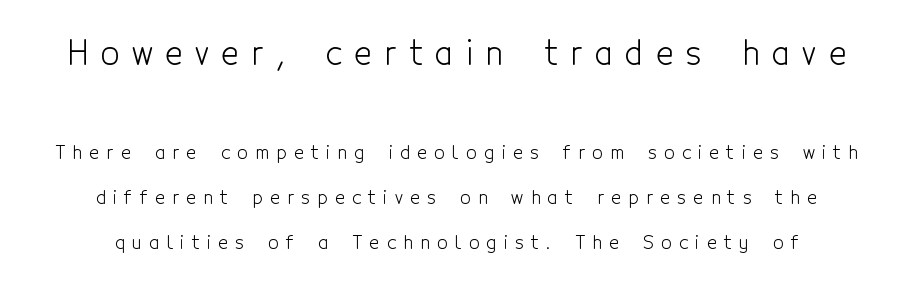
The typeface chosen for these lines omits serifs. Just letters on the line, the space beneath them empty. Does the lettering tilt? It doesn't — this is upright. Note the varied advance widths — an 'i' is clearly narrower than an 'm'.
